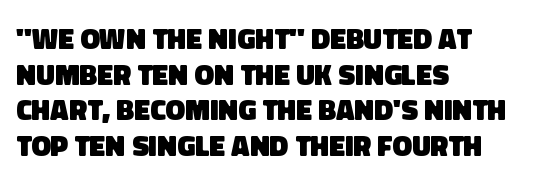
The image shows 29 px heavy sans-serif type; set left-aligned, line spacing 1.23x, normal letter spacing, not underlined; low stroke contrast and a large x-height.
